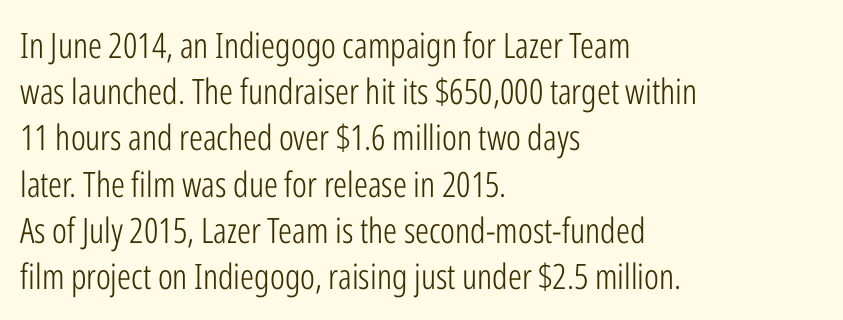
The image shows 35 px light, condensed sans-serif type, upright; set left-aligned, normal line spacing (1.32x), normal letter spacing, not underlined; low stroke contrast and a medium x-height.
